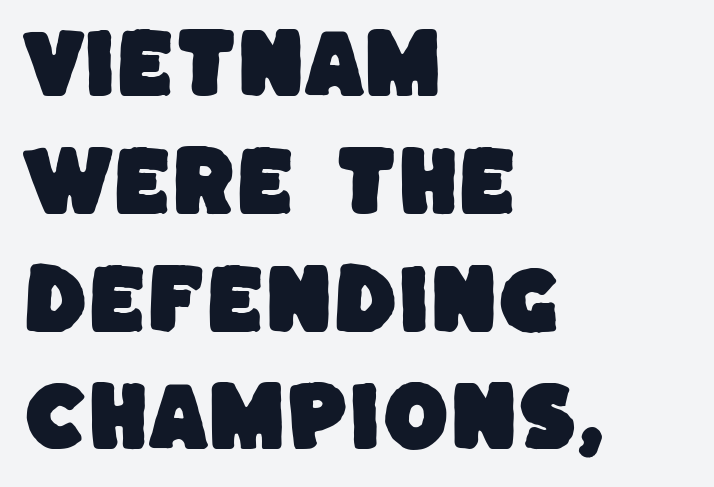
The image shows 76 px sans-serif type; set left-aligned, normal line spacing (1.55x), normal letter spacing, not underlined; low stroke contrast and a large x-height.
